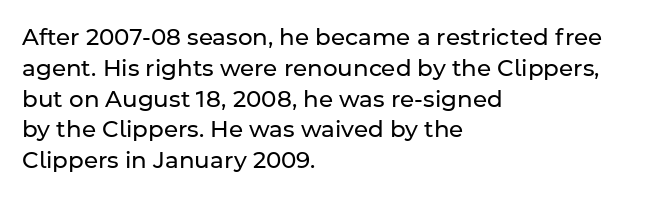
Q: Is the text bold? A: No.
Q: Is the text italic (slanted)? A: No, it is upright.
Q: Is the text underlined? A: No.
Q: How is the paragraph aligned? A: Left-aligned.
Q: Is the spacing between letters normal or unusually wide? A: Normal.
Q: Is the spacing between lines tight, normal or loose? A: Normal.
